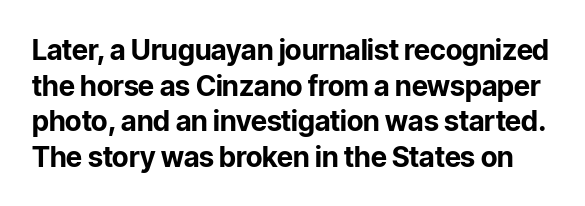
{"serif": "no", "italic": "no", "bold": "yes", "weight": "bold", "width": "normal", "stroke_contrast": "low", "x_height": "medium", "monospaced": "no", "underline": "no", "line_spacing": "normal", "line_spacing_ratio": 1.27, "letter_spacing": "normal", "letter_spacing_em": 0.0, "glyph_px": 28}
